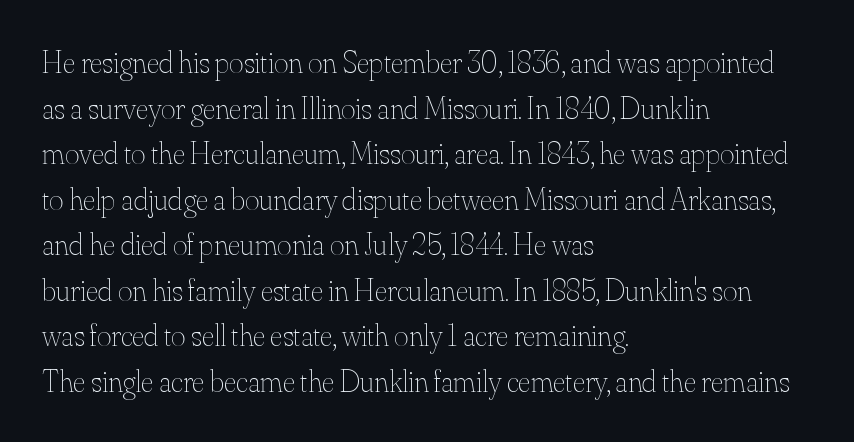
The letters advance in unequal steps, a hallmark of proportional type. Is this a heavy cut? Hardly; it is regular or lighter. Horizontal alignment here is leftward, the default for most running prose. Observe the ordinary spacing: letters are neighbours, not strangers. A bare baseline throughout the passage. Vertical strokes here are truly vertical.
